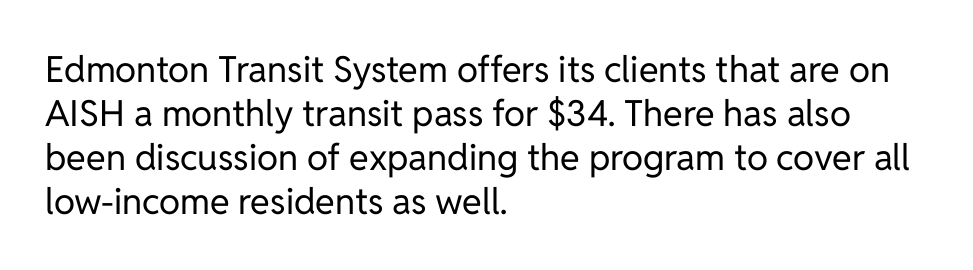
The image shows 36 px regular-weight sans-serif type, upright; set left-aligned, line spacing 1.22x, normal letter spacing, not underlined; low stroke contrast and a medium x-height.
